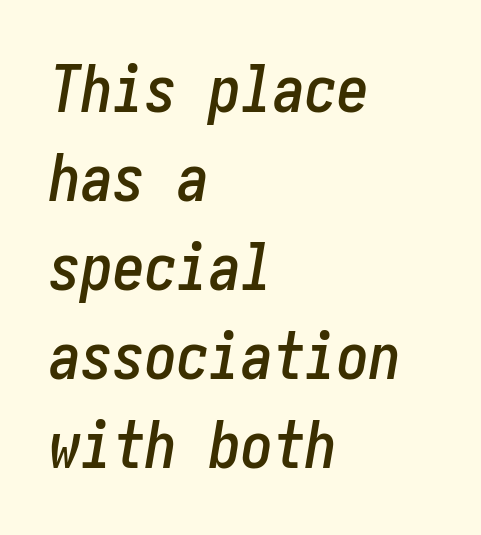
Q: Is the text italic (slanted)? A: Yes, it leans right by about 10 degrees.
Q: Is the text underlined? A: No.
Q: How is the paragraph aligned? A: Left-aligned.
Q: Is the spacing between letters normal or unusually wide? A: Normal.
Q: Is the spacing between lines tight, normal or loose? A: Normal.
Q: Width (condensed, normal, or wide)? A: Condensed.
Q: Stroke contrast? A: Low.
Q: x-height? A: Medium.
